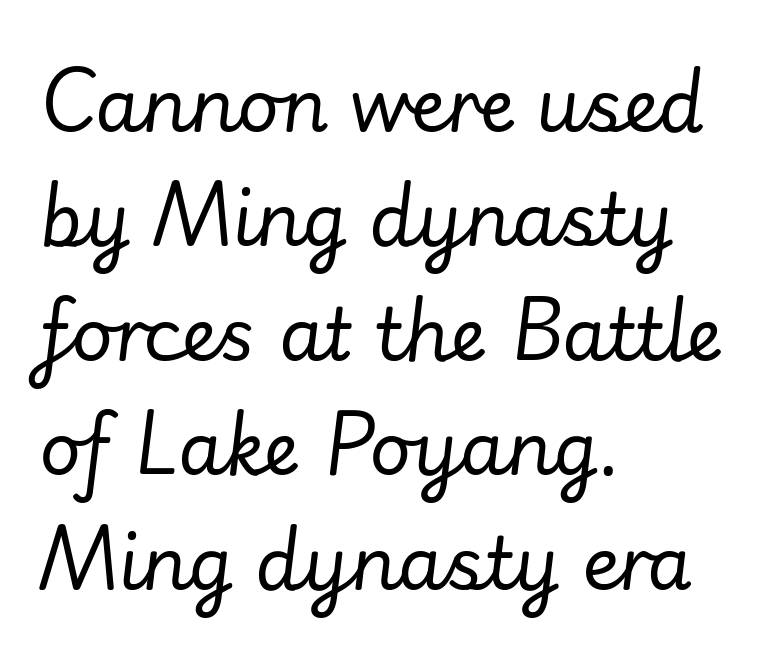
Q: Is the text bold? A: No.
Q: Is the text italic (slanted)? A: Yes, it leans right by about 7 degrees.
Q: Is the text underlined? A: No.
Q: How is the paragraph aligned? A: Left-aligned.
Q: Is the spacing between letters normal or unusually wide? A: Normal.
Q: Is the spacing between lines tight, normal or loose? A: Normal.
Q: Width (condensed, normal, or wide)? A: Normal.
Q: Stroke contrast? A: Low.
Q: x-height? A: Small.
Q: Monospaced? A: No.
